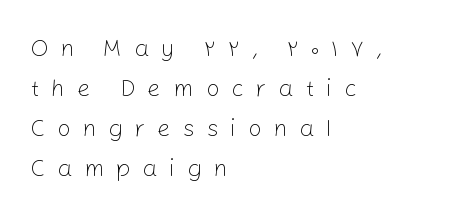
{"italic": "no", "bold": "no", "underline": "no", "align": "left", "line_spacing": "normal", "line_spacing_ratio": 1.67, "letter_spacing": "wide", "letter_spacing_em": 0.49, "glyph_px": 24}
